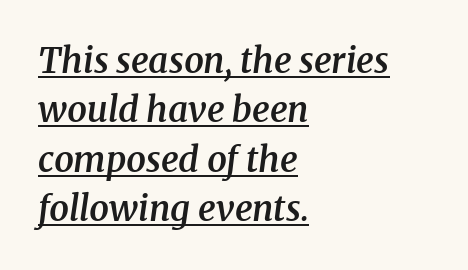
The typesetter chose a ragged-right arrangement here. What's the leading like? Ordinary, nothing unusual. The sample has been set in demibold, a notch under bold. A rule runs beneath these lines of type. The rendering uses natural spacing where letterforms have individual widths. Yep, those are serifs on the letters.
